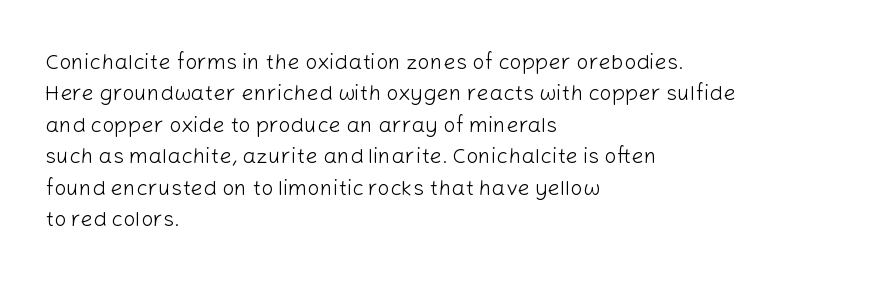
The image shows 22 px text type, upright; set left-aligned, normal line spacing (1.43x), normal letter spacing, not underlined.
